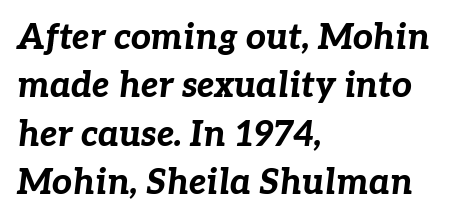
{"italic": "yes", "lean": "right", "slant_degrees": 7, "bold": "yes", "weight": "bold", "width": "normal", "stroke_contrast": "low", "x_height": "medium", "monospaced": "no", "underline": "no", "align": "left", "line_spacing": "normal", "line_spacing_ratio": 1.38, "letter_spacing": "normal", "letter_spacing_em": 0.0, "glyph_px": 35}
